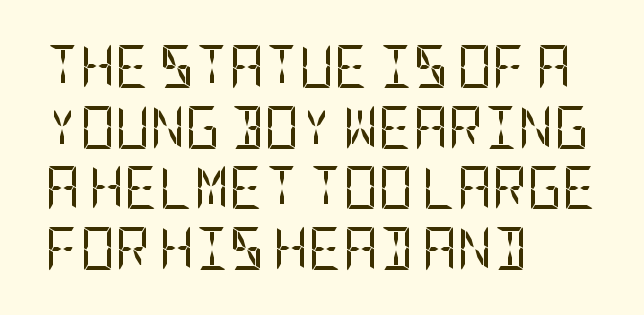
Nope, no serifs anywhere on these letters. The horizontal fit of the characters is conventional and even. The rendering anchors every line to the left-hand side. Line spacing here is normal.
